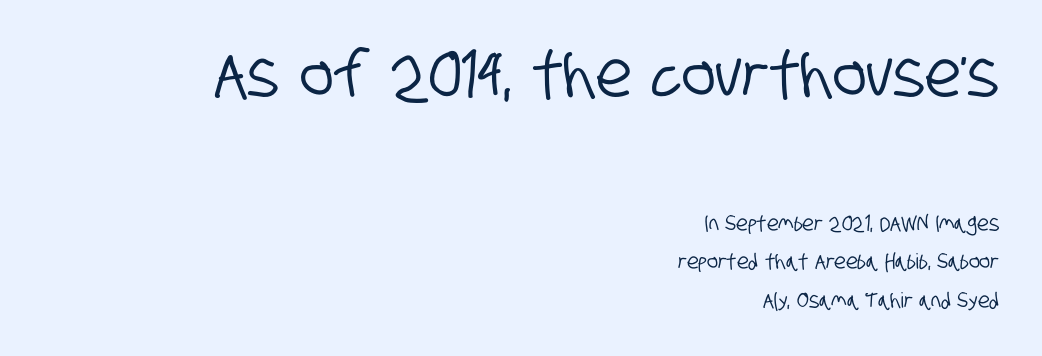
Q: Is the typeface a serif or a sans-serif typeface? A: Sans-serif.
Q: Is the text underlined? A: No.
Q: How is the paragraph aligned? A: Right-aligned.
Q: Is the spacing between letters normal or unusually wide? A: Normal.
Q: Which block of text is set in a larger size, the first (top) or the second (bottom)? A: The first (top) one.
Q: Width (condensed, normal, or wide)? A: Condensed.
Q: Stroke contrast? A: Low.
Q: x-height? A: Large.
Q: Monospaced? A: No.
